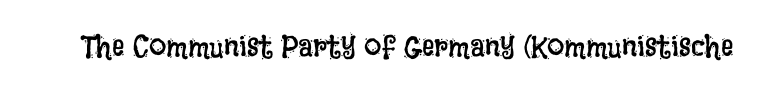
Each letter keeps its own natural width here, so spacing adapts to shape. The words here are not underlined. Nothing unusual about the tracking: characters are spaced as the font intends. This reads as an unemphasized weight, regular at the heaviest. This is the regular roman posture of the typeface.
